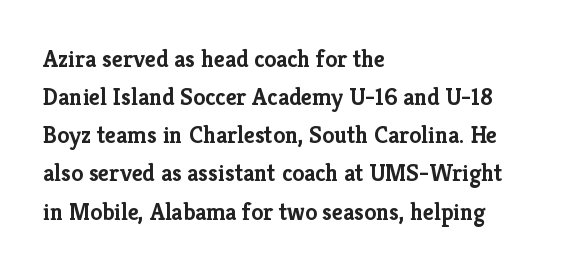
Any mark beneath the type? The region is blank. The letters stand upright; this is a roman face. The type is set solid horizontally, with unmodified tracking. Which margin do the lines hug? The left one — the right edge is uneven. The rendering uses a bold face; every stroke is thick and dark.
